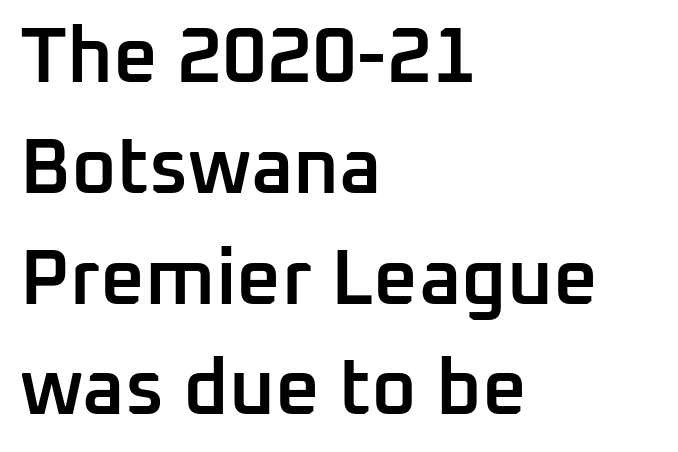
The image shows 78 px semibold sans-serif type, upright; set left-aligned, normal line spacing (1.42x), normal letter spacing, not underlined; low stroke contrast and a medium x-height.
